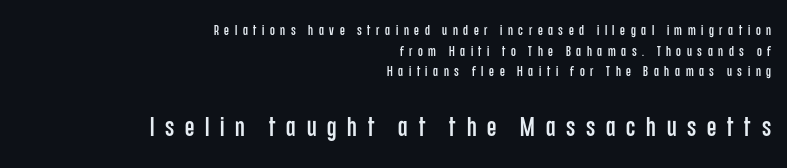
The lines in this sample share a right terminus and differ only in where they begin. One glance says typical: line gaps are just what's usual. Unmarked baselines from the first word to the last. If you drew a line through each stem, it would be perfectly vertical.
